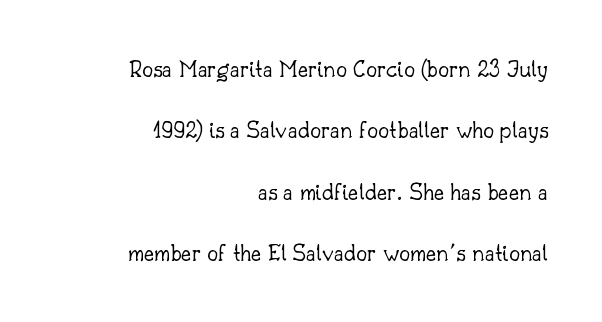
The image shows 25 px text type, upright; set right-aligned, loose line spacing (2.46x), normal letter spacing, not underlined.
